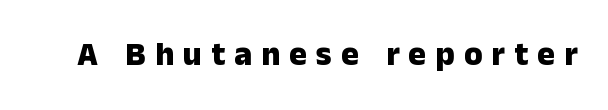
{"serif": "no", "italic": "no", "bold": "yes", "weight": "heavy", "width": "normal", "stroke_contrast": "low", "x_height": "medium", "monospaced": "no", "underline": "no", "letter_spacing": "wide", "letter_spacing_em": 0.28, "glyph_px": 33}
